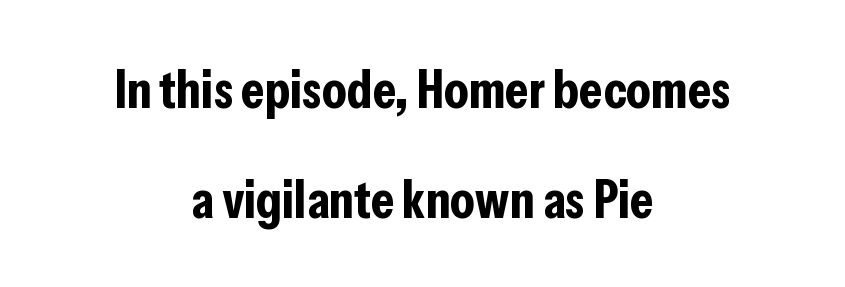
{"serif": "no", "italic": "no", "bold": "yes", "weight": "bold", "width": "condensed", "stroke_contrast": "low", "x_height": "medium", "monospaced": "no", "underline": "no", "align": "center", "line_spacing": "loose", "line_spacing_ratio": 2.03, "letter_spacing": "normal", "letter_spacing_em": 0.0, "glyph_px": 54}
